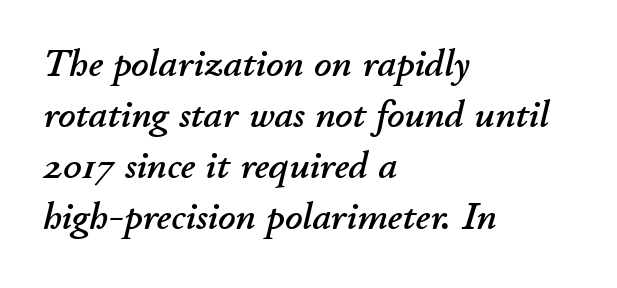
The image shows 38 px text type, italic (leaning right); set left-aligned, normal line spacing (1.34x), normal letter spacing, not underlined; low stroke contrast and a small x-height.
